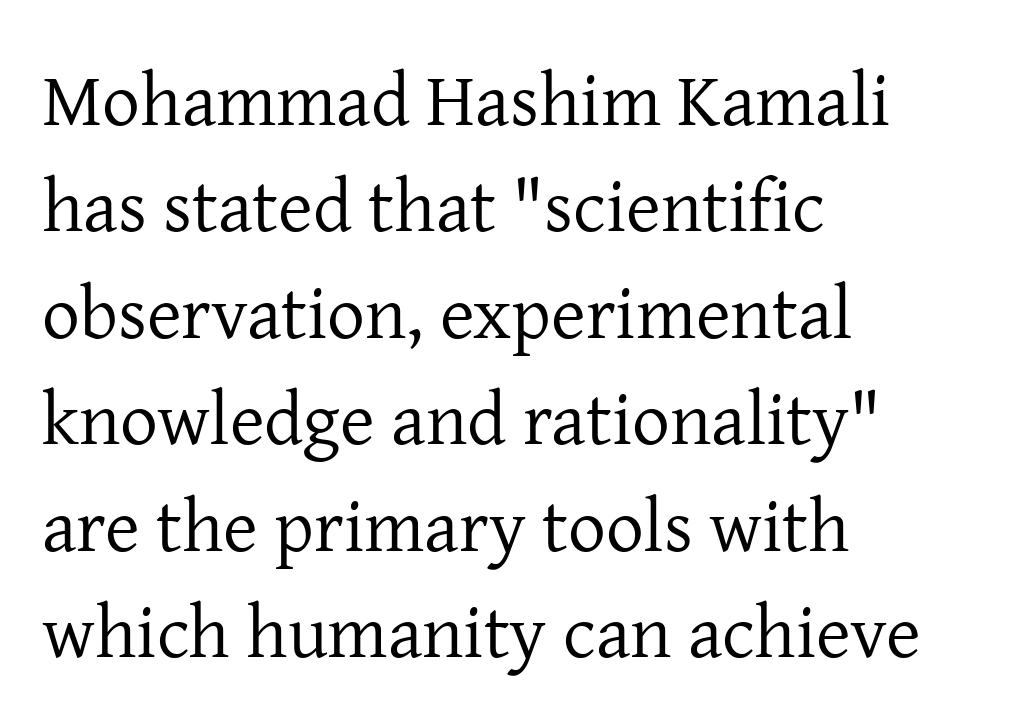
{"serif": "yes", "italic": "no", "bold": "no", "weight": "regular", "width": "normal", "stroke_contrast": "low", "x_height": "medium", "monospaced": "no", "underline": "no", "align": "left", "line_spacing": "normal", "line_spacing_ratio": 1.42, "letter_spacing": "normal", "letter_spacing_em": 0.0, "glyph_px": 75}
